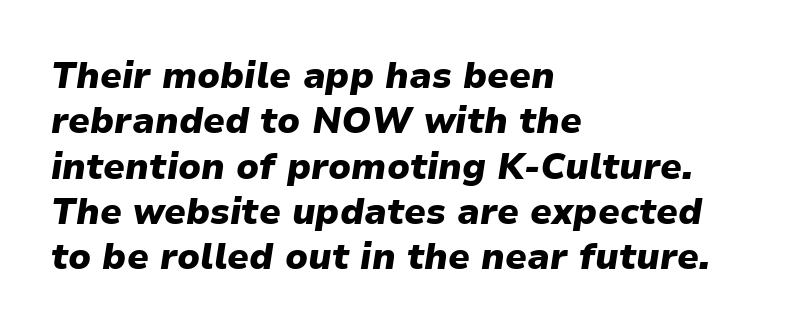
{"italic": "yes", "lean": "right", "slant_degrees": 9, "bold": "yes", "weight": "heavy", "width": "normal", "stroke_contrast": "low", "x_height": "medium", "monospaced": "no", "underline": "no", "align": "left", "line_spacing": "normal", "line_spacing_ratio": 1.26, "letter_spacing": "normal", "letter_spacing_em": 0.0, "glyph_px": 36}
